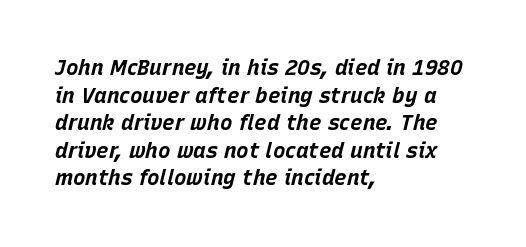
{"italic": "yes", "lean": "right", "slant_degrees": 15, "bold": "yes", "underline": "no", "align": "left", "line_spacing": "normal", "line_spacing_ratio": 1.31, "letter_spacing": "normal", "letter_spacing_em": 0.0, "glyph_px": 21}
